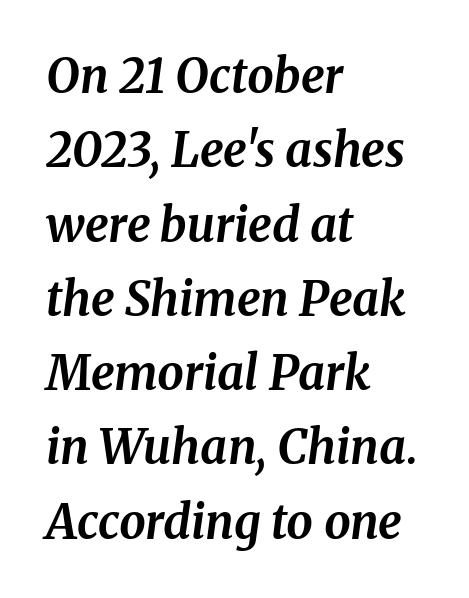
The image shows 47 px bold serif type, italic (leaning right); set left-aligned, normal line spacing (1.58x), normal letter spacing, not underlined; medium stroke contrast and a medium x-height.
